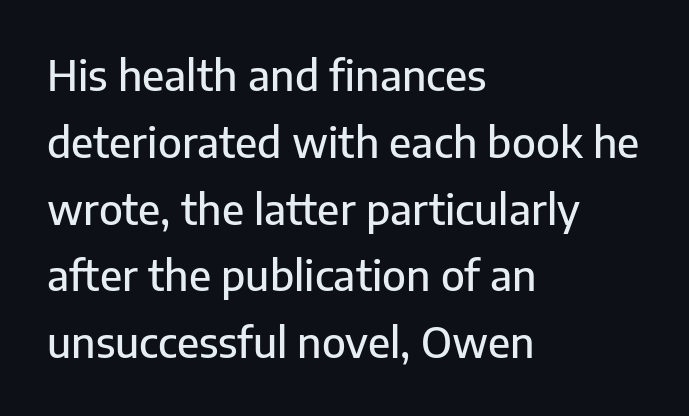
How would I describe the line gaps? Plain and ordinary. You can tell it's not italic because the verticals are truly vertical. The string is rendered with underlining switched off. The characters display no serif detailing; their extremities are plain. Short note: letters normally spaced. These lines are set flush left with a ragged right edge.
